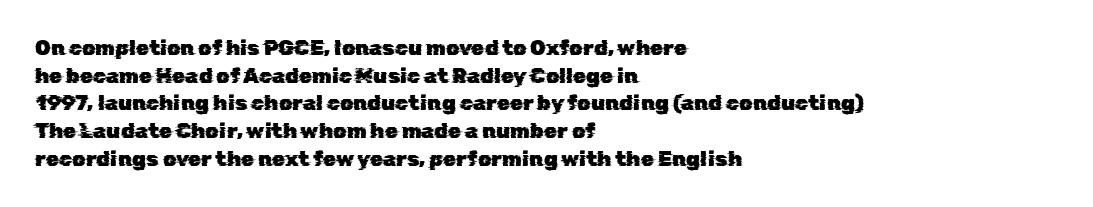
The image shows 21 px text type; set left-aligned, normal line spacing (1.32x), normal letter spacing, not underlined.
